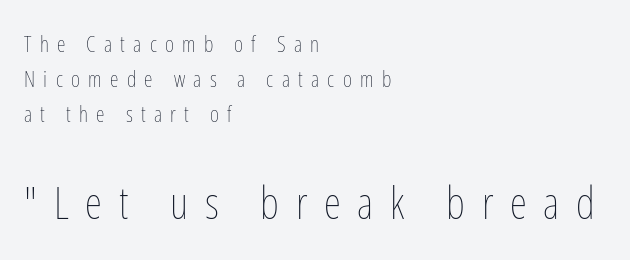
Spacing between characters has been opened up far beyond the box default. These lines were composed using upright roman letters. All the whitespace from short lines collects on the right. The rendering uses a moderate line-height, typical for paragraphs. Heaviness? Minimal to ordinary, like unemphasized prose. This layout puts the modest block above and the oversized block below.
